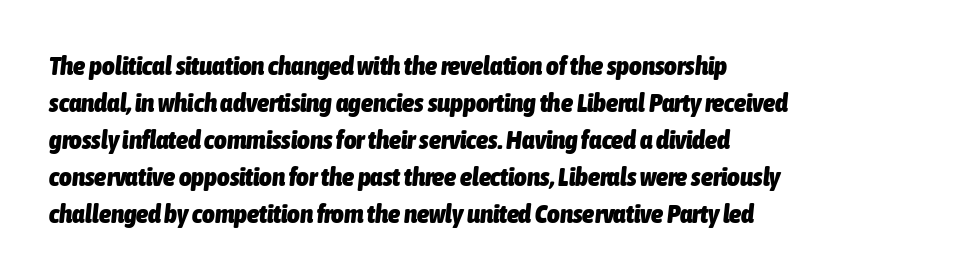
{"italic": "yes", "lean": "right", "slant_degrees": 6, "bold": "yes", "underline": "no", "align": "left", "line_spacing": "normal", "line_spacing_ratio": 1.37, "letter_spacing": "normal", "letter_spacing_em": 0.0, "glyph_px": 27}
